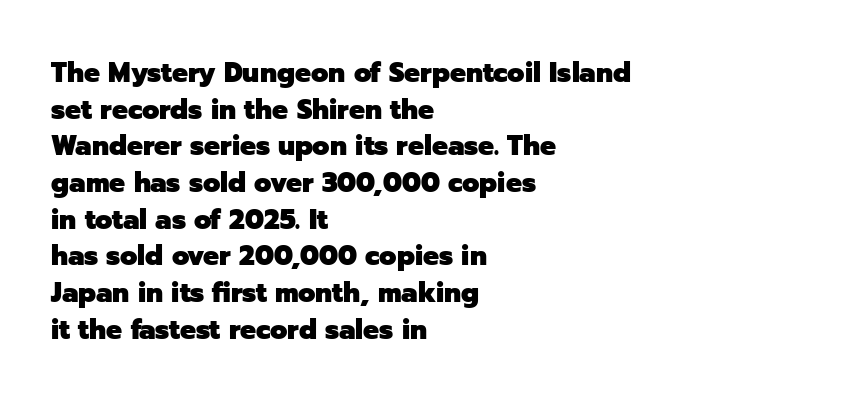
The image shows 28 px heavy sans-serif type, upright; set left-aligned, normal line spacing (1.31x), normal letter spacing, not underlined; low stroke contrast and a medium x-height.
